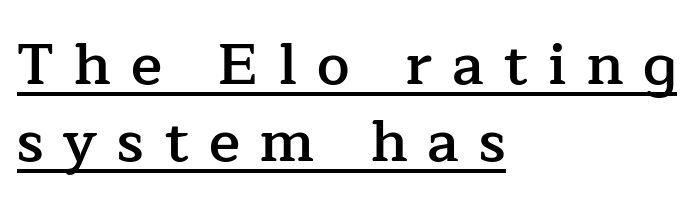
The image shows 58 px semibold serif type, upright; set left-aligned, normal line spacing (1.33x), unusually wide letter spacing (+0.34 em), underlined; low stroke contrast and a medium x-height.
